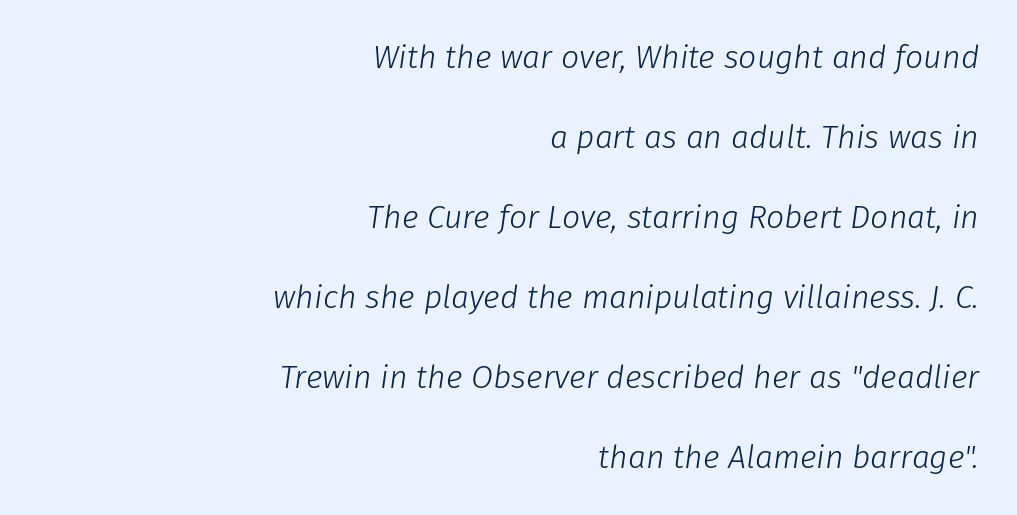
The image shows 32 px light type, italic (leaning right); set right-aligned, loose line spacing (2.5x), normal letter spacing, not underlined; low stroke contrast and a medium x-height.
